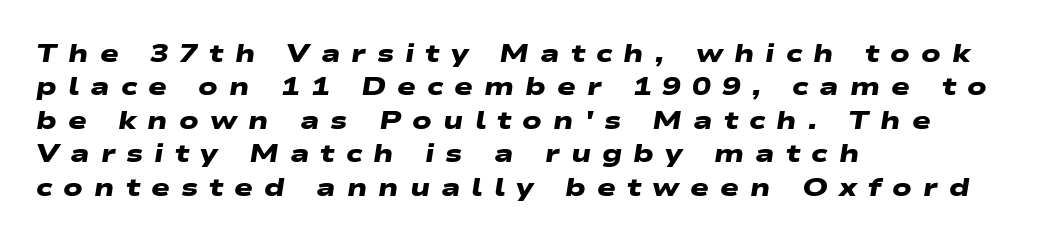
Q: Is the text bold? A: Yes.
Q: Is the text underlined? A: No.
Q: How is the paragraph aligned? A: Left-aligned.
Q: Is the spacing between letters normal or unusually wide? A: Unusually wide.
Q: Is the spacing between lines tight, normal or loose? A: Normal.
